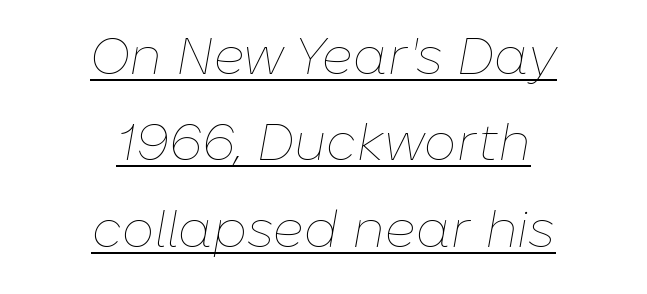
{"italic": "yes", "lean": "right", "slant_degrees": 10, "bold": "no", "weight": "thin", "width": "normal", "stroke_contrast": "low", "x_height": "medium", "monospaced": "no", "underline": "yes", "align": "center", "line_spacing": "normal", "line_spacing_ratio": 1.66, "letter_spacing": "normal", "letter_spacing_em": 0.0, "glyph_px": 52}
